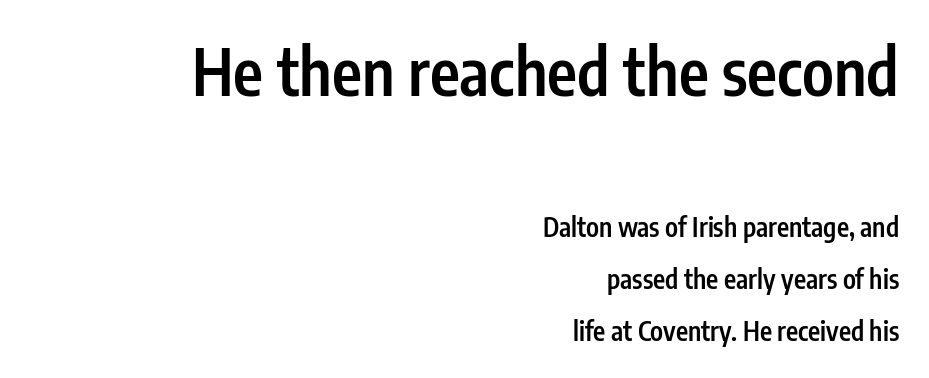
The image shows 64 px semibold, condensed sans-serif type, upright; set right-aligned, loose line spacing (2.01x), normal letter spacing, not underlined; the first (top) block is 2.46x larger; low stroke contrast and a medium x-height.
